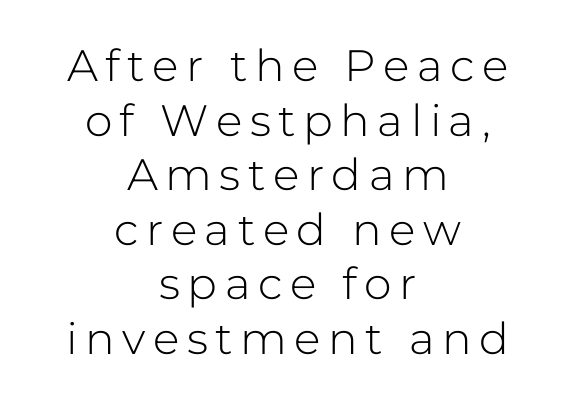
Underline: absent. Do the characters align in a grid? No, the font is proportional. The strokes are not fattened; the text isn't bold. The lines are quadded center.
